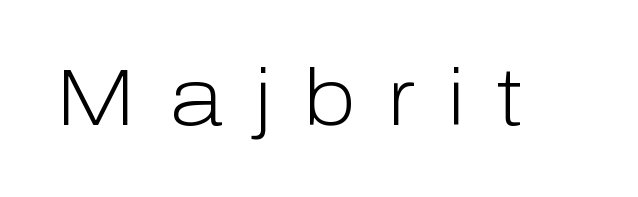
The image shows 79 px light sans-serif type, upright; set unusually wide letter spacing (+0.4 em), not underlined; low stroke contrast and a medium x-height.
